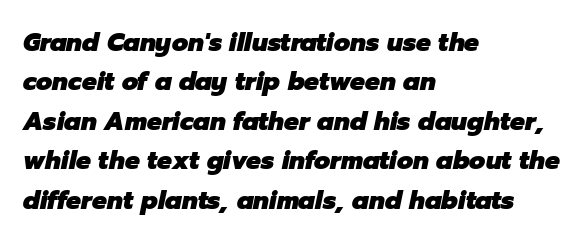
The image shows 25 px bold type, italic (leaning right); set left-aligned, normal line spacing (1.58x), normal letter spacing, not underlined.
